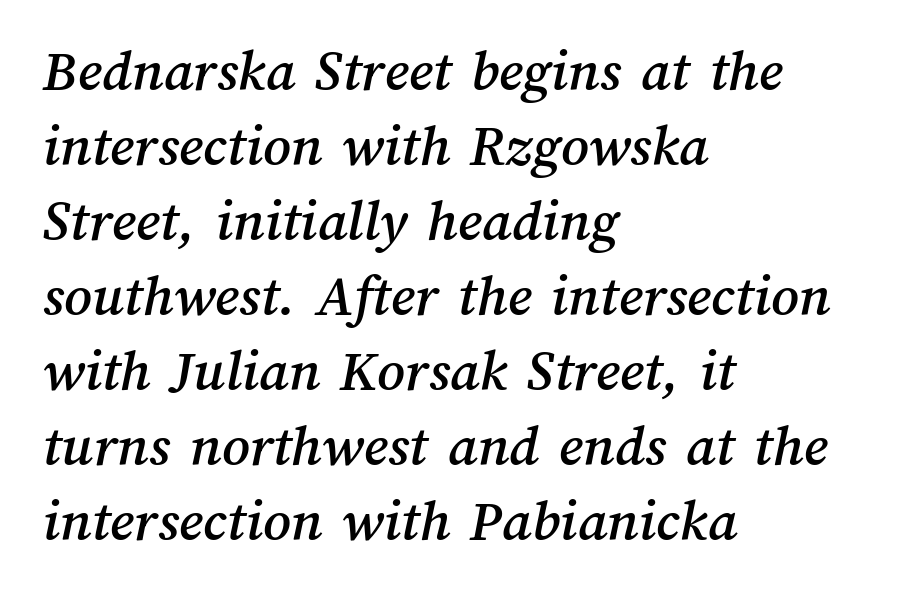
{"width": "normal", "stroke_contrast": "medium", "x_height": "medium", "monospaced": "no", "underline": "no", "align": "left", "line_spacing": "normal", "line_spacing_ratio": 1.25, "letter_spacing": "normal", "letter_spacing_em": 0.0, "glyph_px": 60}
